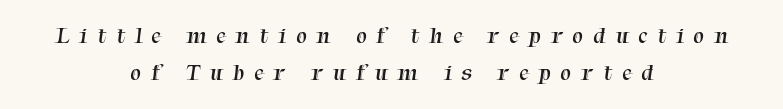
{"bold": "no", "underline": "no", "align": "center", "line_spacing": "normal", "line_spacing_ratio": 1.55, "letter_spacing": "wide", "letter_spacing_em": 0.41, "glyph_px": 24}
